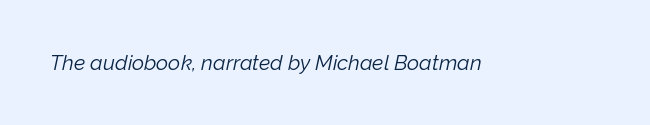
Q: Is the text bold? A: No.
Q: Is the text italic (slanted)? A: Yes, it leans right by about 12 degrees.
Q: Is the text underlined? A: No.
Q: Is the spacing between letters normal or unusually wide? A: Normal.
